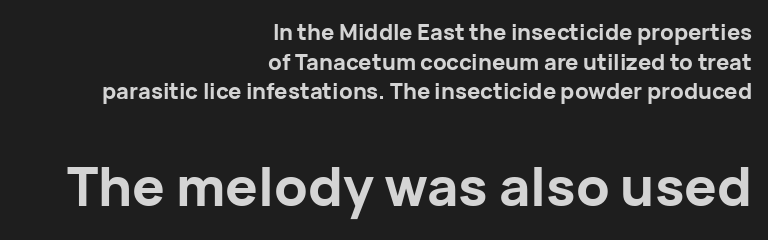
Words appear dense and cohesive because spacing is normal. In terms of weight, the rendering is a true, heavy bold. In CSS terms this would be text-align: right. This sample has the flowing, uneven cadence of proportional lettering.
